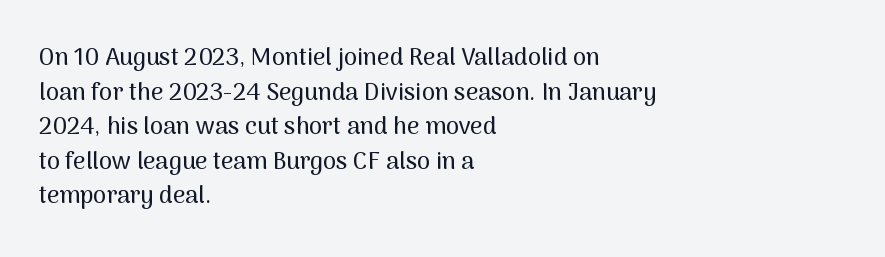
The image shows 24 px text type, upright; set left-aligned, normal line spacing (1.44x), normal letter spacing, not underlined.
